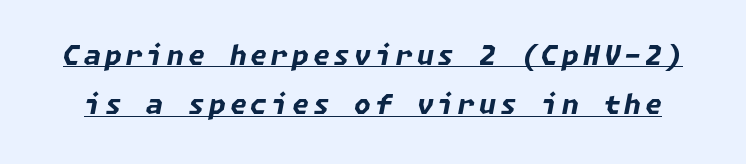
Q: Is the text bold? A: Yes.
Q: Is the text italic (slanted)? A: Yes, it leans right by about 11 degrees.
Q: Is the text underlined? A: Yes.
